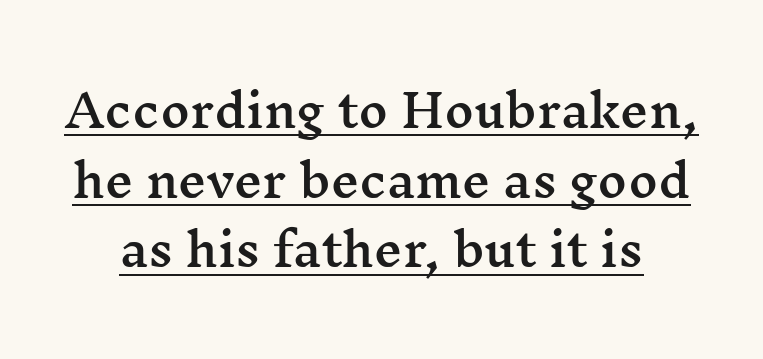
Q: Is the text italic (slanted)? A: No, it is upright.
Q: Is the typeface a serif or a sans-serif typeface? A: Serif.
Q: Is the text underlined? A: Yes.
Q: Is the spacing between letters normal or unusually wide? A: Normal.
Q: Is the spacing between lines tight, normal or loose? A: Normal.
Q: Width (condensed, normal, or wide)? A: Wide.
Q: Stroke contrast? A: Medium.
Q: x-height? A: Medium.
Q: Monospaced? A: No.
